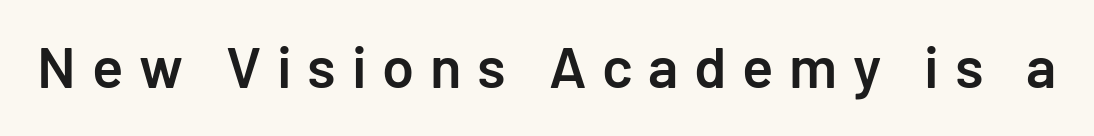
Q: Is the text bold? A: Semi-bold.
Q: Is the text italic (slanted)? A: No, it is upright.
Q: Is the typeface a serif or a sans-serif typeface? A: Sans-serif.
Q: Is the text underlined? A: No.
Q: Is the spacing between letters normal or unusually wide? A: Unusually wide.
Q: Width (condensed, normal, or wide)? A: Normal.
Q: Stroke contrast? A: Low.
Q: x-height? A: Medium.
Q: Monospaced? A: No.
